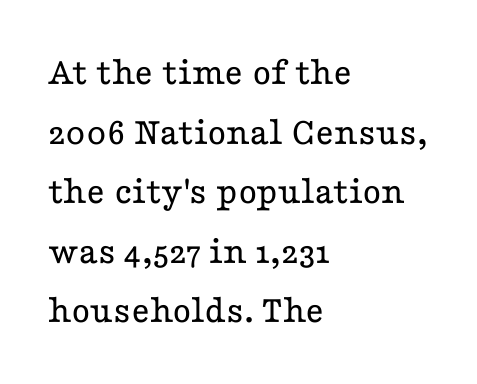
{"serif": "yes", "italic": "no", "bold": "no", "weight": "regular", "width": "wide", "stroke_contrast": "low", "x_height": "medium", "monospaced": "no", "underline": "no", "align": "left", "line_spacing": "normal", "line_spacing_ratio": 1.49, "letter_spacing": "normal", "letter_spacing_em": 0.0, "glyph_px": 40}
